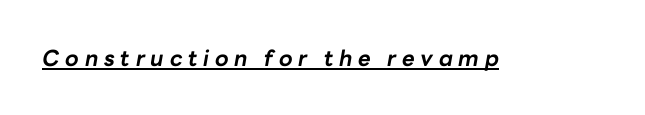
The image shows 22 px bold type, italic (leaning right); set unusually wide letter spacing (+0.26 em), underlined.
